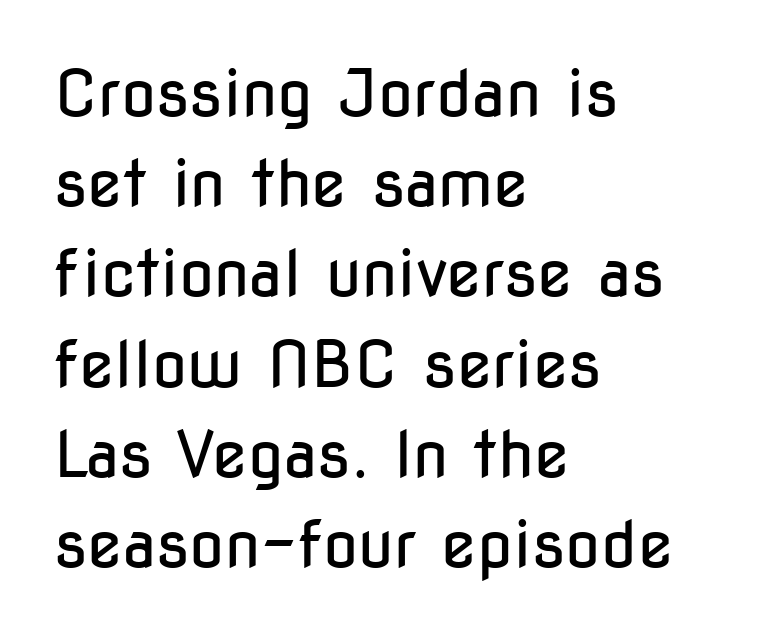
The image shows 64 px regular-weight, condensed sans-serif type, upright; set left-aligned, normal line spacing (1.41x), normal letter spacing, not underlined; low stroke contrast and a medium x-height.
